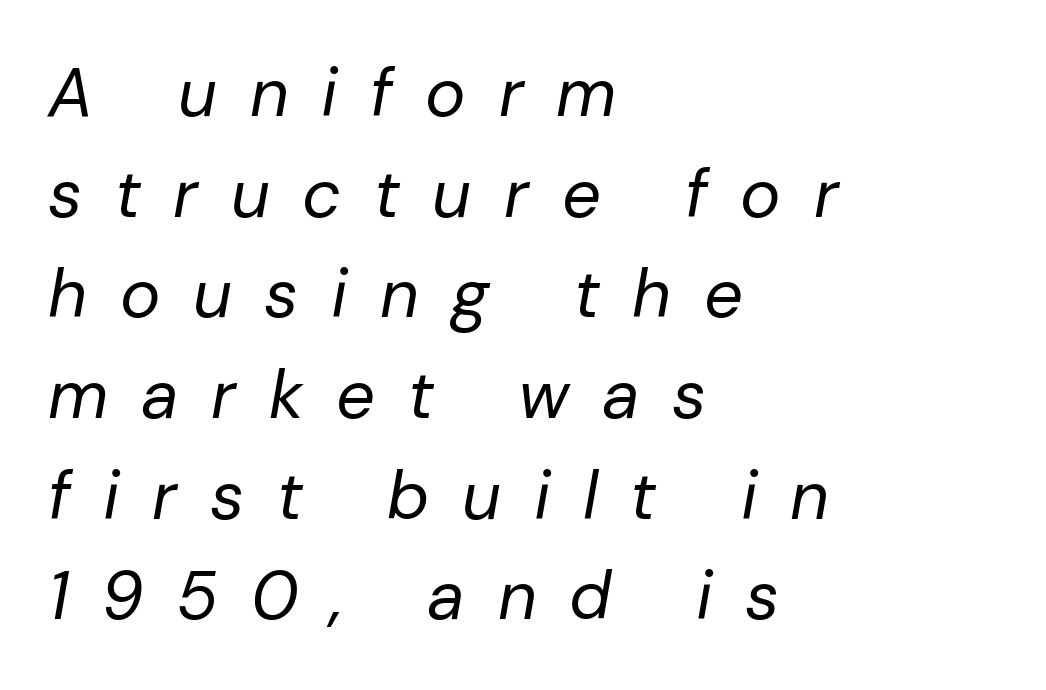
Q: Is the text bold? A: No.
Q: Is the text italic (slanted)? A: Yes, it leans right by about 10 degrees.
Q: Is the text underlined? A: No.
Q: How is the paragraph aligned? A: Left-aligned.
Q: Is the spacing between letters normal or unusually wide? A: Unusually wide.
Q: Is the spacing between lines tight, normal or loose? A: Normal.
Q: Width (condensed, normal, or wide)? A: Normal.
Q: Stroke contrast? A: Low.
Q: x-height? A: Medium.
Q: Monospaced? A: No.
